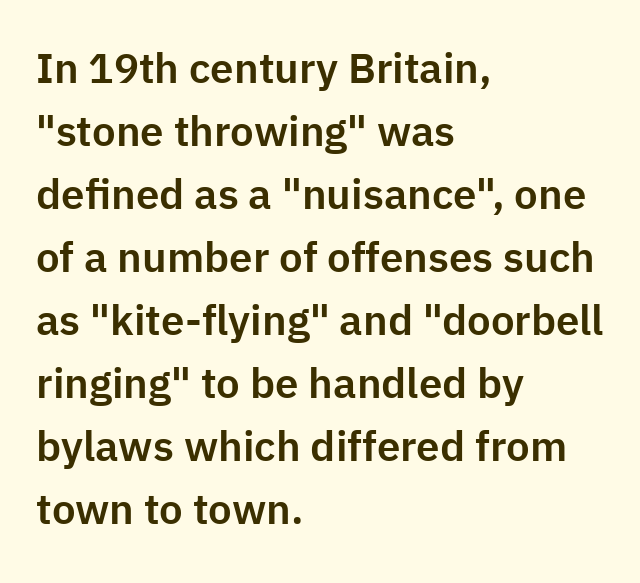
Q: Is the text italic (slanted)? A: No, it is upright.
Q: Is the typeface a serif or a sans-serif typeface? A: Sans-serif.
Q: Is the text underlined? A: No.
Q: How is the paragraph aligned? A: Left-aligned.
Q: Is the spacing between letters normal or unusually wide? A: Normal.
Q: Is the spacing between lines tight, normal or loose? A: Normal.
Q: Width (condensed, normal, or wide)? A: Normal.
Q: Stroke contrast? A: Low.
Q: x-height? A: Medium.
Q: Monospaced? A: No.
